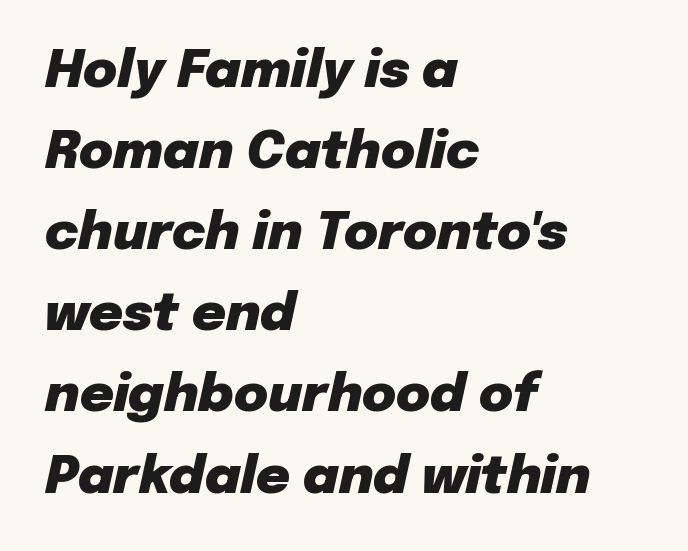
The image shows 52 px heavy type, italic (leaning right); set left-aligned, normal line spacing (1.56x), normal letter spacing, not underlined; low stroke contrast and a medium x-height.
